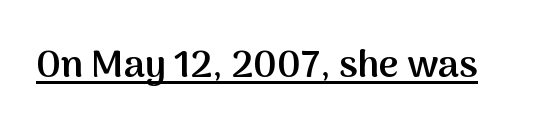
Q: Is the text bold? A: Semi-bold.
Q: Is the text italic (slanted)? A: No, it is upright.
Q: Is the typeface a serif or a sans-serif typeface? A: Sans-serif.
Q: Is the text underlined? A: Yes.
Q: Is the spacing between letters normal or unusually wide? A: Normal.
Q: Width (condensed, normal, or wide)? A: Normal.
Q: Stroke contrast? A: Medium.
Q: x-height? A: Medium.
Q: Monospaced? A: No.
